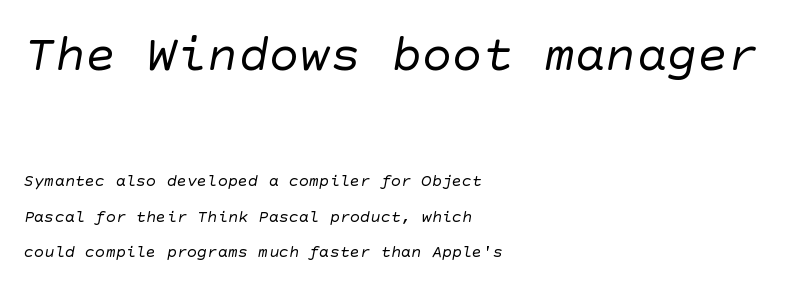
Q: Is the text bold? A: No.
Q: Is the typeface a serif or a sans-serif typeface? A: Sans-serif.
Q: Is the text underlined? A: No.
Q: How is the paragraph aligned? A: Left-aligned.
Q: Is the spacing between letters normal or unusually wide? A: Normal.
Q: Is the spacing between lines tight, normal or loose? A: Loose.
Q: Which block of text is set in a larger size, the first (top) or the second (bottom)? A: The first (top) one.
Q: Width (condensed, normal, or wide)? A: Normal.
Q: Stroke contrast? A: Low.
Q: x-height? A: Large.
